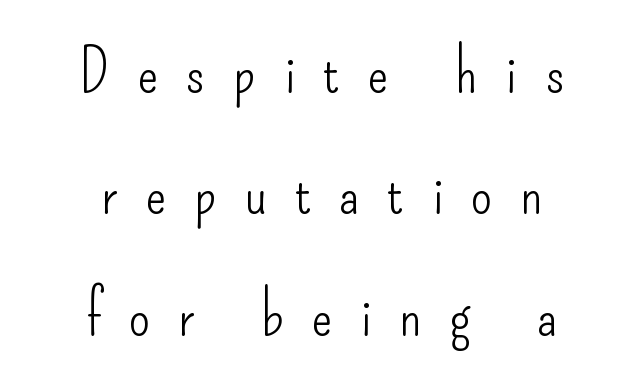
Serifs: no, the terminals of the letterforms are clean. Widely set lines give the paragraph a tall, airy silhouette. The typography opts for an upright posture over an oblique one. The horizontal fit of the characters is loose and conspicuously gappy. A centered setting, common on invitations and titles, is used for this passage. The foot of each line stays bare and open.
